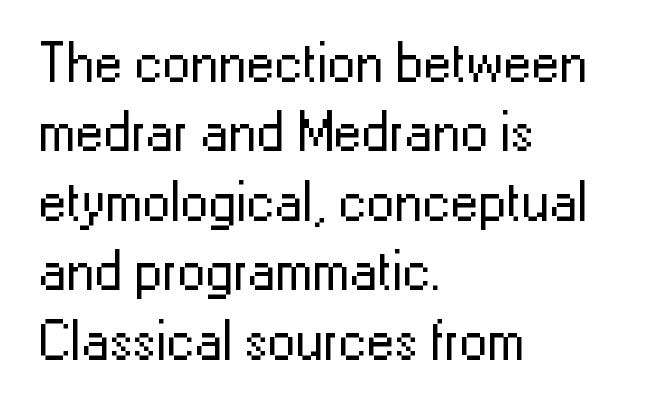
The image shows 56 px regular-weight sans-serif type, upright; set left-aligned, line spacing 1.24x, normal letter spacing, not underlined; low stroke contrast and a medium x-height.
